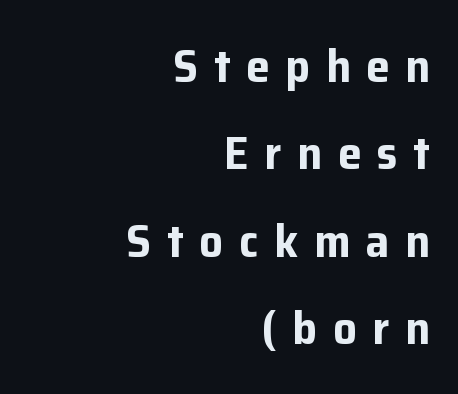
Q: Is the text bold? A: Yes.
Q: Is the text italic (slanted)? A: No, it is upright.
Q: Is the typeface a serif or a sans-serif typeface? A: Sans-serif.
Q: Is the text underlined? A: No.
Q: How is the paragraph aligned? A: Right-aligned.
Q: Is the spacing between letters normal or unusually wide? A: Unusually wide.
Q: Width (condensed, normal, or wide)? A: Normal.
Q: Stroke contrast? A: Low.
Q: x-height? A: Medium.
Q: Monospaced? A: No.
